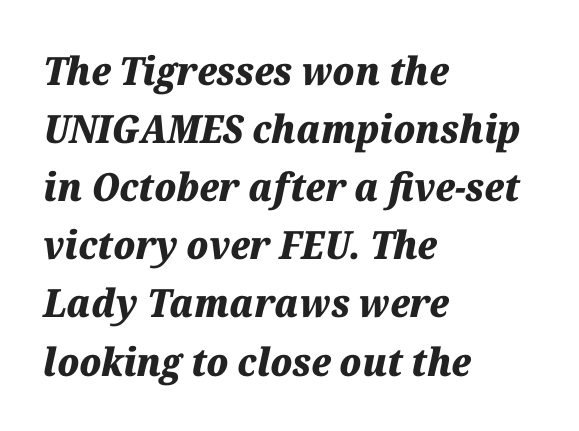
Has an underline been added? It has not. Italic: yes, the glyphs are oblique. Spacing verdict: proportional, widths tailored to each character. Quick note: interline space is typical. In CSS terms this would be text-align: left. Honestly, the letter spacing is just normal — you wouldn't notice it.
